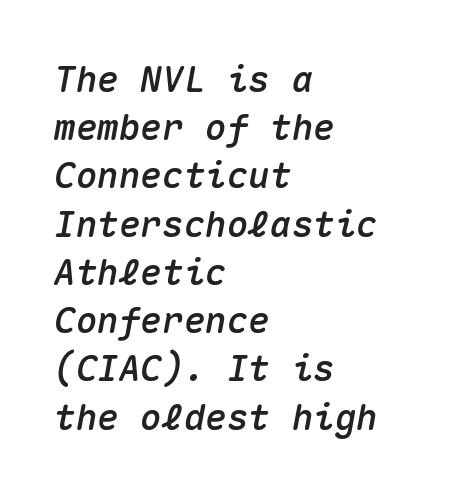
Q: Is the text italic (slanted)? A: Yes, it leans right by about 10 degrees.
Q: Is the text underlined? A: No.
Q: How is the paragraph aligned? A: Left-aligned.
Q: Is the spacing between letters normal or unusually wide? A: Normal.
Q: Is the spacing between lines tight, normal or loose? A: Normal.
Q: Width (condensed, normal, or wide)? A: Normal.
Q: Stroke contrast? A: Medium.
Q: x-height? A: Medium.
Q: Monospaced? A: Yes.
